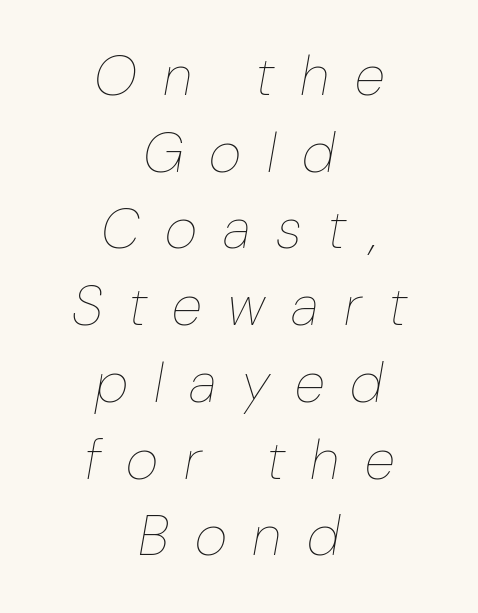
Q: Is the text bold? A: No.
Q: Is the text italic (slanted)? A: Yes, it leans right by about 10 degrees.
Q: Is the text underlined? A: No.
Q: How is the paragraph aligned? A: Centered.
Q: Is the spacing between letters normal or unusually wide? A: Unusually wide.
Q: Is the spacing between lines tight, normal or loose? A: Normal.
Q: Width (condensed, normal, or wide)? A: Normal.
Q: Stroke contrast? A: Low.
Q: x-height? A: Medium.
Q: Monospaced? A: No.
